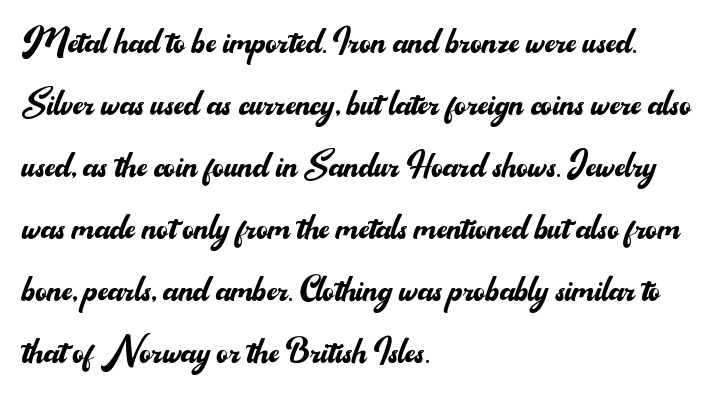
{"serif": "no", "bold": "no", "weight": "regular", "width": "normal", "stroke_contrast": "medium", "x_height": "small", "monospaced": "no", "underline": "no", "align": "left", "line_spacing": "normal", "line_spacing_ratio": 1.41, "letter_spacing": "normal", "letter_spacing_em": 0.0, "glyph_px": 44}
